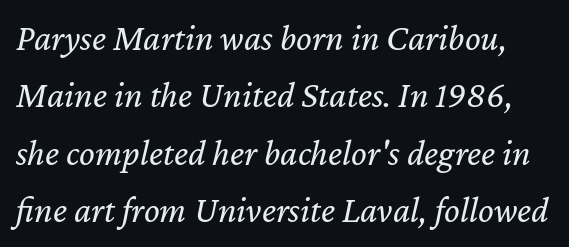
Stroke mass is kept to a normal reading level or below. Students, note that the glyphs here touch the page at normal intervals. The words here are not underlined. The axis of the letterforms is tilted away from vertical. These lines are rendered in a variable-pitch font.
